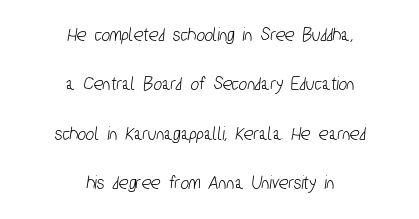
The image shows 20 px text type; set centered, loose line spacing (2.47x), normal letter spacing, not underlined.
